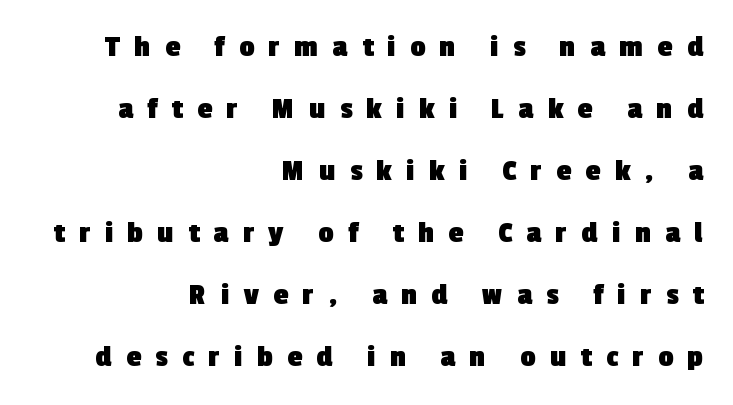
{"serif": "no", "bold": "yes", "weight": "heavy", "width": "normal", "x_height": "medium", "monospaced": "no", "underline": "no", "align": "right", "line_spacing": "loose", "line_spacing_ratio": 2.07, "letter_spacing": "wide", "letter_spacing_em": 0.48, "glyph_px": 30}
